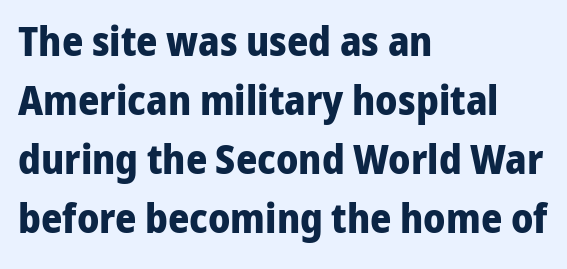
Students, this is bold: see how much ink each stroke carries. The space between consecutive lines is moderate. Style check: upright. Does the copy run flush right? No — it runs flush left. The gaps between neighbouring characters are ordinary and unremarkable. Nope, no serifs anywhere on these letters.
